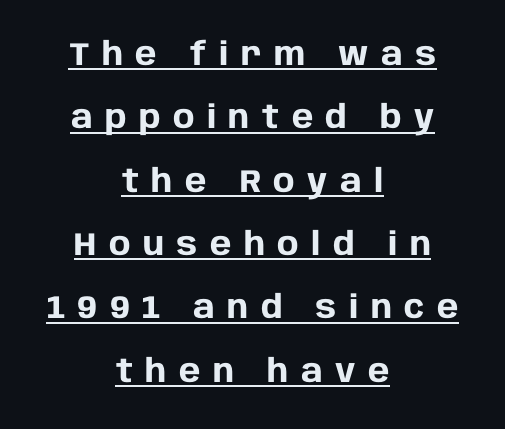
Q: Is the text bold? A: Yes.
Q: Is the text italic (slanted)? A: No, it is upright.
Q: Is the typeface a serif or a sans-serif typeface? A: Sans-serif.
Q: Is the text underlined? A: Yes.
Q: How is the paragraph aligned? A: Centered.
Q: Is the spacing between letters normal or unusually wide? A: Unusually wide.
Q: Is the spacing between lines tight, normal or loose? A: Loose.
Q: Width (condensed, normal, or wide)? A: Normal.
Q: Stroke contrast? A: Low.
Q: x-height? A: Large.
Q: Monospaced? A: No.
